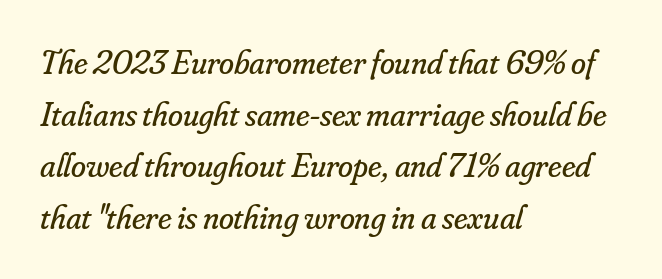
{"serif": "yes", "italic": "yes", "lean": "right", "slant_degrees": 16, "bold": "no", "weight": "regular", "width": "normal", "stroke_contrast": "low", "x_height": "small", "monospaced": "no", "underline": "no", "align": "left", "line_spacing": "normal", "line_spacing_ratio": 1.52, "letter_spacing": "normal", "letter_spacing_em": 0.0, "glyph_px": 34}
